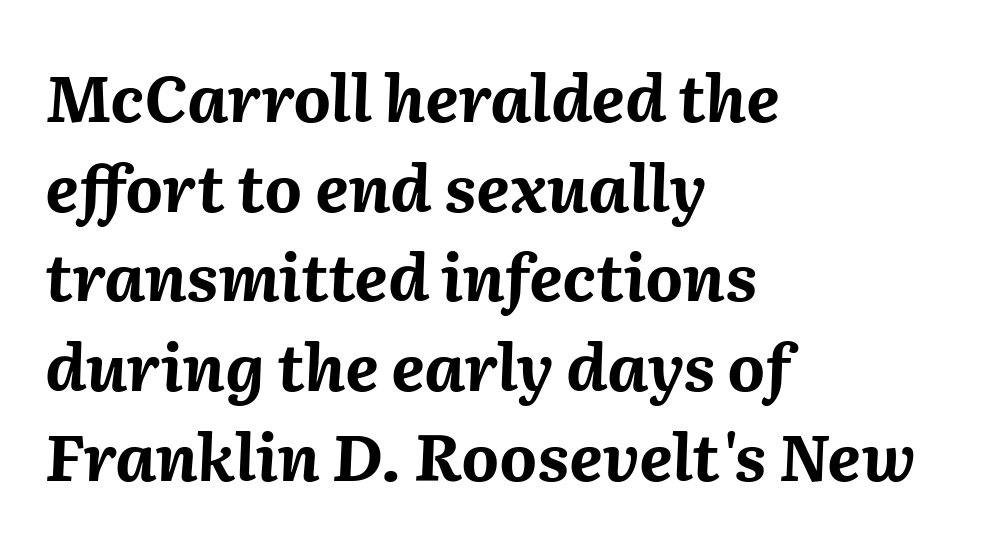
The line-height multiplier appears to be the usual default. Left-aligned paragraph, ragged on the right. Only glyphs here, with clear space below each row. The letters advance in unequal steps, a hallmark of proportional type. Emphasis by weight is at full strength: bold.
